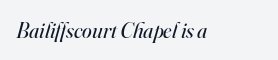
The characters are drawn with everyday or finer stroke widths. You could call the tracking neutral — neither tight nor loose. Descender tails drop into unmarked territory. The axis of the letterforms is tilted away from vertical.
